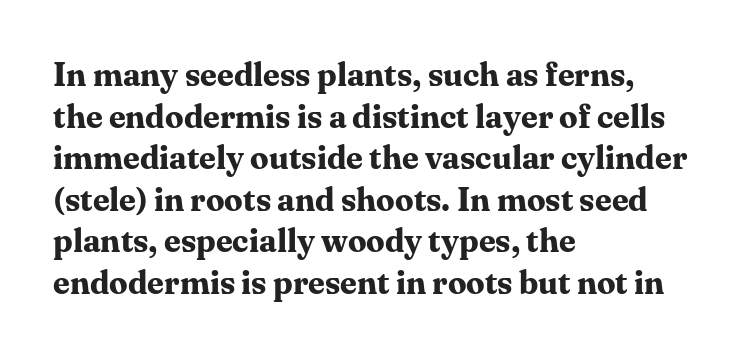
Q: Is the text bold? A: Yes.
Q: Is the text italic (slanted)? A: No, it is upright.
Q: Is the typeface a serif or a sans-serif typeface? A: Serif.
Q: Is the text underlined? A: No.
Q: How is the paragraph aligned? A: Left-aligned.
Q: Is the spacing between letters normal or unusually wide? A: Normal.
Q: Is the spacing between lines tight, normal or loose? A: Normal.
Q: Width (condensed, normal, or wide)? A: Normal.
Q: Stroke contrast? A: Medium.
Q: x-height? A: Medium.
Q: Monospaced? A: No.
